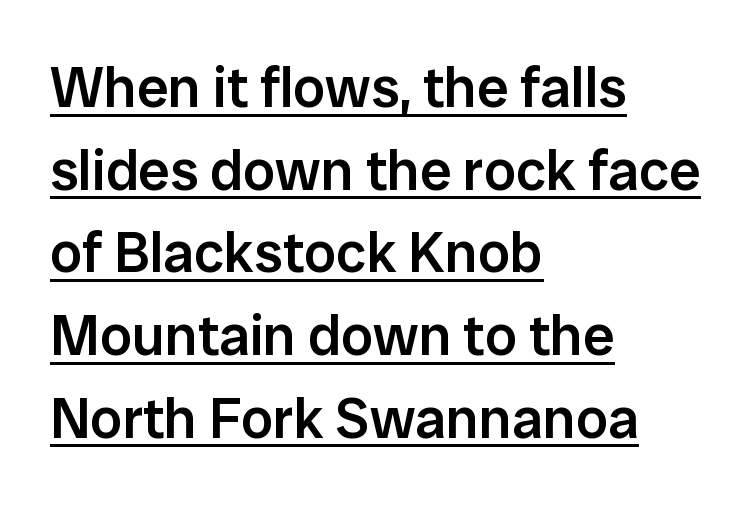
Q: Is the text bold? A: Semi-bold.
Q: Is the text italic (slanted)? A: No, it is upright.
Q: Is the typeface a serif or a sans-serif typeface? A: Sans-serif.
Q: Is the text underlined? A: Yes.
Q: How is the paragraph aligned? A: Left-aligned.
Q: Is the spacing between letters normal or unusually wide? A: Normal.
Q: Is the spacing between lines tight, normal or loose? A: Normal.
Q: Width (condensed, normal, or wide)? A: Normal.
Q: Stroke contrast? A: Low.
Q: x-height? A: Medium.
Q: Monospaced? A: No.
